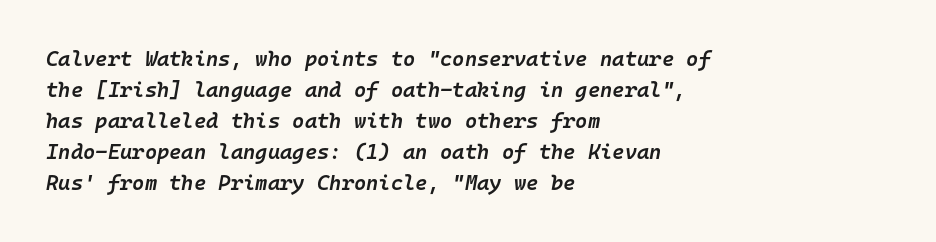
Q: Is the text bold? A: Semi-bold.
Q: Is the text italic (slanted)? A: Yes, it leans right by about 10 degrees.
Q: Is the text underlined? A: No.
Q: How is the paragraph aligned? A: Left-aligned.
Q: Is the spacing between letters normal or unusually wide? A: Normal.
Q: Is the spacing between lines tight, normal or loose? A: Normal.
